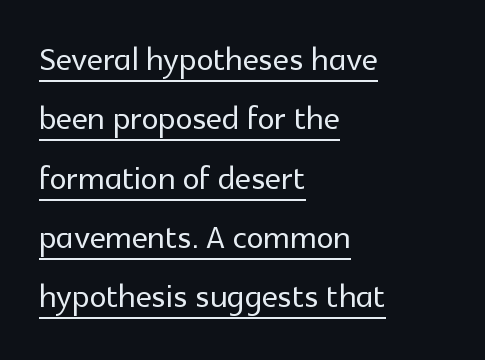
Q: Is the text italic (slanted)? A: No, it is upright.
Q: Is the typeface a serif or a sans-serif typeface? A: Sans-serif.
Q: Is the text underlined? A: Yes.
Q: How is the paragraph aligned? A: Left-aligned.
Q: Is the spacing between letters normal or unusually wide? A: Normal.
Q: Is the spacing between lines tight, normal or loose? A: Normal.
Q: Width (condensed, normal, or wide)? A: Normal.
Q: x-height? A: Medium.
Q: Monospaced? A: No.
